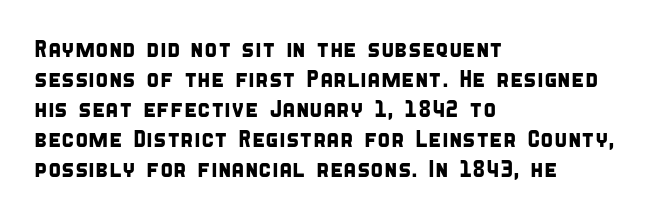
Q: Is the text underlined? A: No.
Q: How is the paragraph aligned? A: Left-aligned.
Q: Is the spacing between letters normal or unusually wide? A: Normal.
Q: Is the spacing between lines tight, normal or loose? A: Normal.
